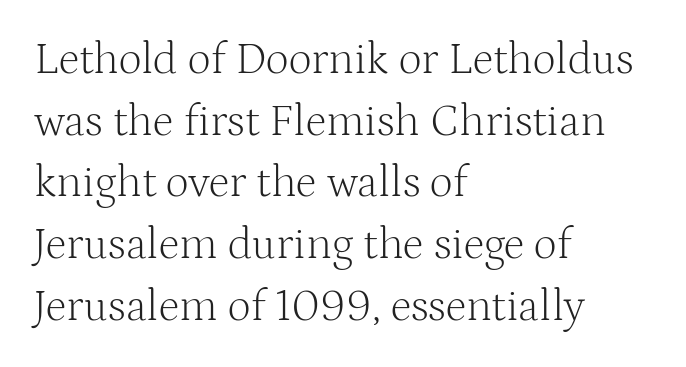
Q: Is the text bold? A: No.
Q: Is the text italic (slanted)? A: No, it is upright.
Q: Is the typeface a serif or a sans-serif typeface? A: Serif.
Q: Is the text underlined? A: No.
Q: How is the paragraph aligned? A: Left-aligned.
Q: Is the spacing between letters normal or unusually wide? A: Normal.
Q: Is the spacing between lines tight, normal or loose? A: Normal.
Q: Width (condensed, normal, or wide)? A: Normal.
Q: Stroke contrast? A: Medium.
Q: x-height? A: Medium.
Q: Monospaced? A: No.
